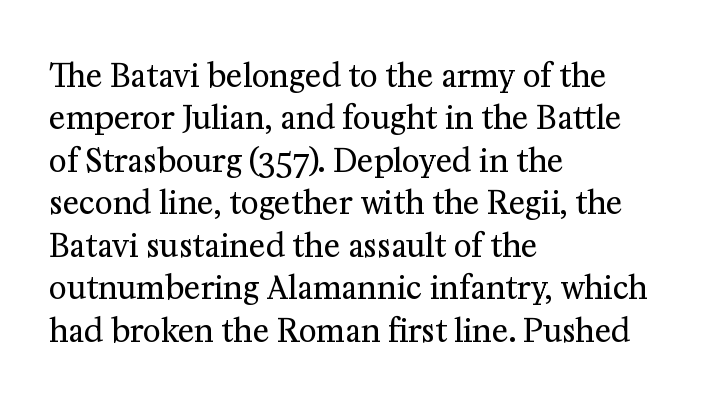
The image shows 31 px regular-weight serif type, upright; set left-aligned, normal line spacing (1.37x), normal letter spacing, not underlined; medium stroke contrast and a medium x-height.
